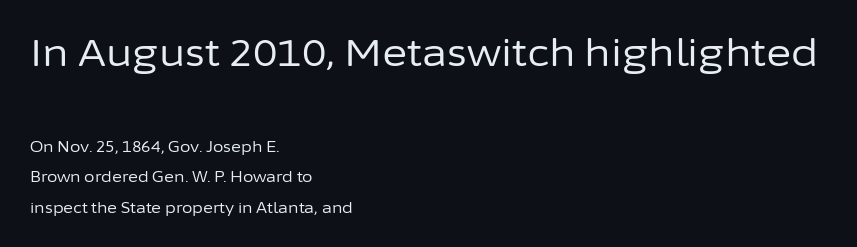
The typography opts for an upright posture over an oblique one. You get the large type first, then a drop to smaller type. This sample has the flowing, uneven cadence of proportional lettering. Nothing unusual about the tracking: characters are spaced as the font intends. A sans-serif font was chosen for this passage. Which margin do the lines hug? The left one — the right edge is uneven.
